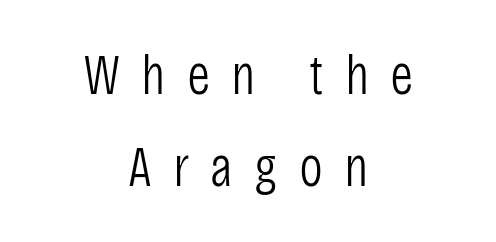
A typesetter would call this heavily tracked-out type. The lettering holds an erect, upright posture throughout. The block of text has a typical density, with ordinary space between rows. The characters are drawn with everyday or finer stroke widths. Words float on clear page, feet unadorned.
